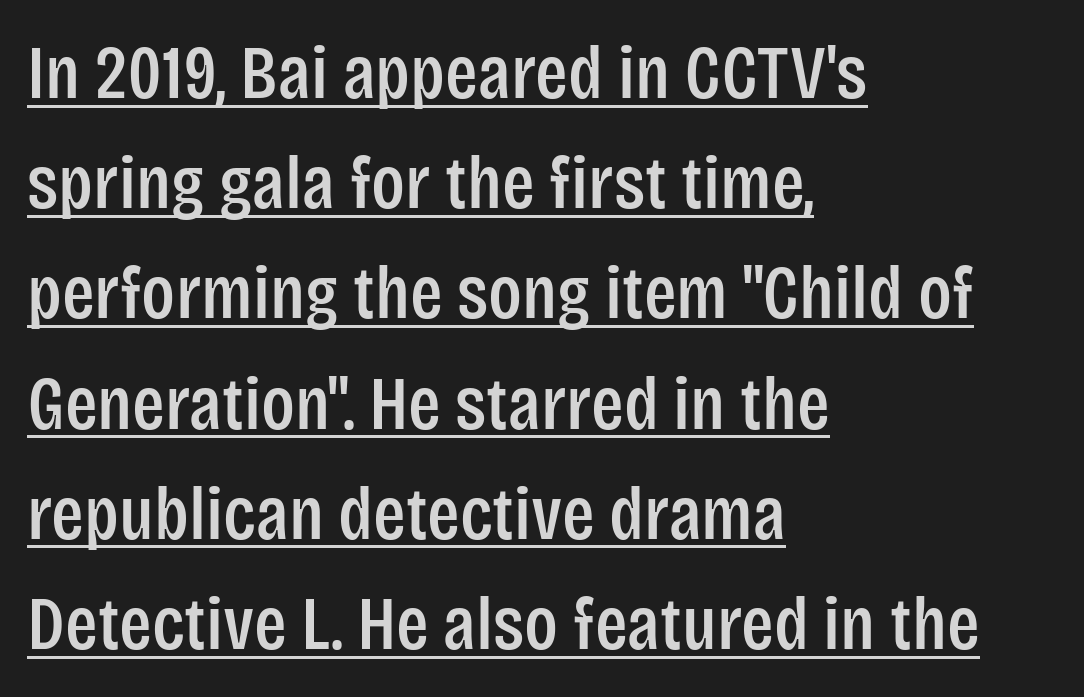
Where is the straight margin? On the left. In designer terms, the underline attribute is active on this setting. In terms of letterform style, serifs are entirely absent. The tracking reads as untouched default to a designer's eye. The typography opts for an upright posture over an oblique one.
